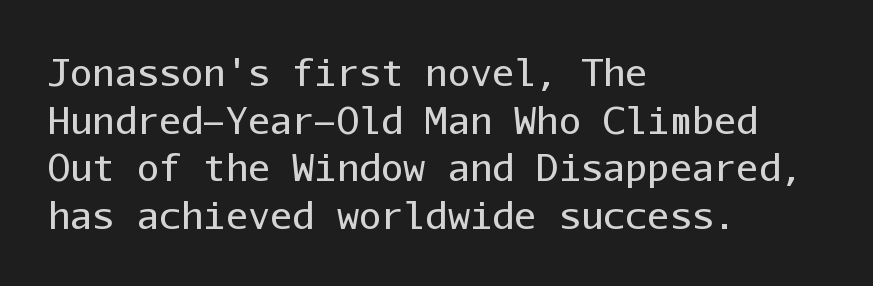
The image shows 37 px regular-weight sans-serif type, upright, monospaced; set left-aligned, normal line spacing (1.29x), normal letter spacing, not underlined; low stroke contrast and a medium x-height.
